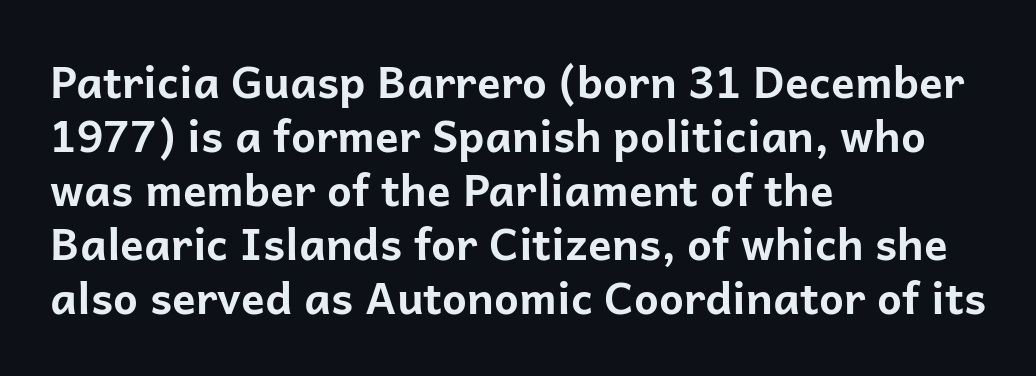
Q: Is the text bold? A: Yes.
Q: Is the text italic (slanted)? A: No, it is upright.
Q: Is the typeface a serif or a sans-serif typeface? A: Sans-serif.
Q: Is the text underlined? A: No.
Q: How is the paragraph aligned? A: Left-aligned.
Q: Is the spacing between letters normal or unusually wide? A: Normal.
Q: Width (condensed, normal, or wide)? A: Normal.
Q: Stroke contrast? A: Low.
Q: x-height? A: Medium.
Q: Monospaced? A: No.
